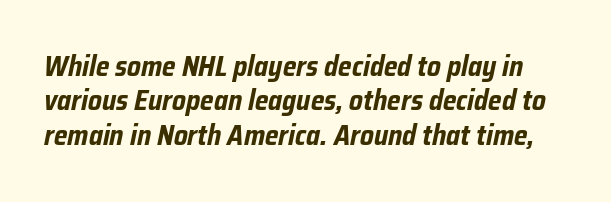
Q: Is the text bold? A: Yes.
Q: Is the text italic (slanted)? A: Yes, it leans right by about 12 degrees.
Q: Is the text underlined? A: No.
Q: Is the spacing between letters normal or unusually wide? A: Normal.
Q: Width (condensed, normal, or wide)? A: Condensed.
Q: Stroke contrast? A: Low.
Q: x-height? A: Medium.
Q: Monospaced? A: No.
